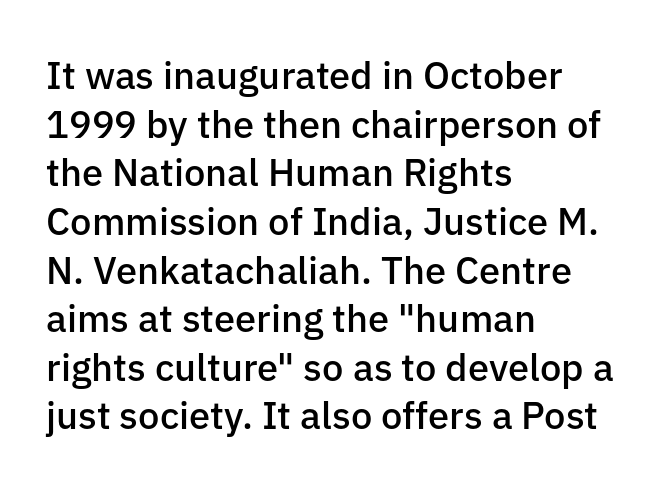
{"serif": "no", "italic": "no", "bold": "semi", "weight": "semibold", "width": "normal", "stroke_contrast": "low", "x_height": "medium", "monospaced": "no", "underline": "no", "align": "left", "line_spacing": "normal", "line_spacing_ratio": 1.28, "letter_spacing": "normal", "letter_spacing_em": 0.0, "glyph_px": 38}
